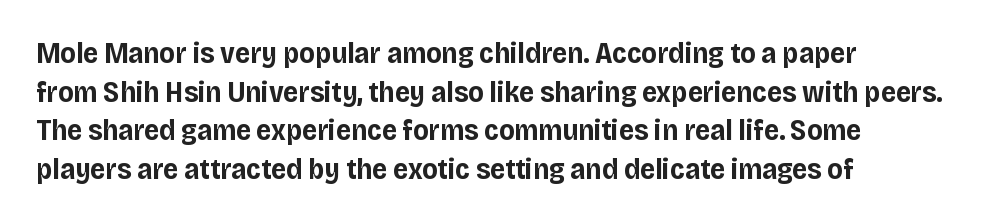
{"serif": "no", "italic": "no", "bold": "yes", "weight": "bold", "width": "normal", "stroke_contrast": "low", "x_height": "large", "monospaced": "no", "underline": "no", "align": "left", "line_spacing": "normal", "line_spacing_ratio": 1.33, "letter_spacing": "normal", "letter_spacing_em": 0.0, "glyph_px": 29}
